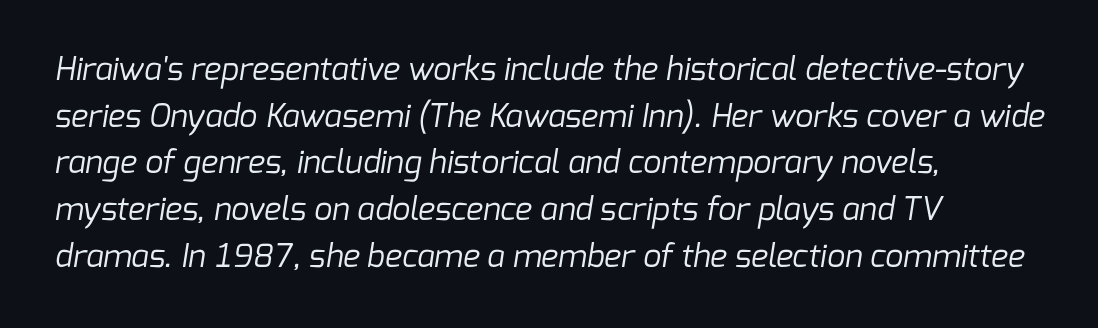
The image shows 32 px regular-weight sans-serif type; set left-aligned, normal line spacing (1.46x), normal letter spacing, not underlined; low stroke contrast and a medium x-height.
